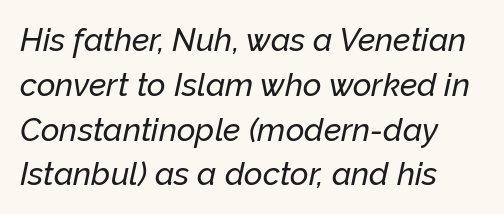
The string is rendered with underlining switched off. Varying glyph widths throughout — classic text-font behaviour. The letters sit at their default tracking, neither squeezed nor spread. A student would call this left alignment; a typographer would say flush left, rag right. The letters are slanted; this is an italic face.
